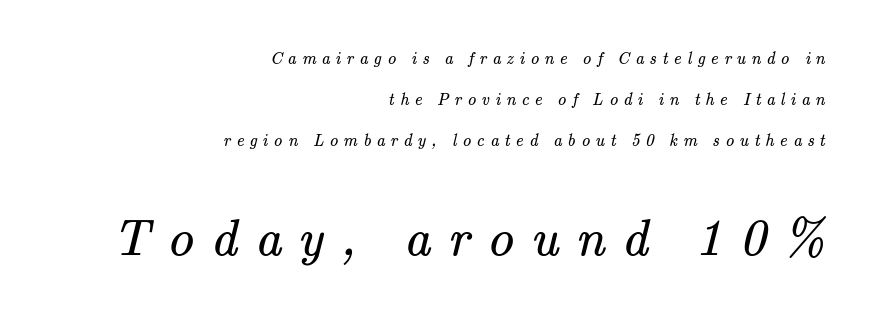
The image shows 52 px regular-weight serif type; set right-aligned, loose line spacing (2.42x), unusually wide letter spacing (+0.33 em), not underlined; the second (bottom) block is 3.06x larger; medium stroke contrast and a small x-height.
